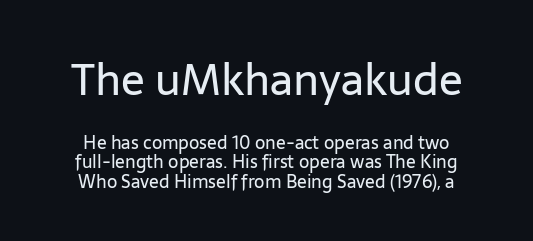
Q: Is the text bold? A: No.
Q: Is the text italic (slanted)? A: No, it is upright.
Q: Is the typeface a serif or a sans-serif typeface? A: Sans-serif.
Q: Is the text underlined? A: No.
Q: How is the paragraph aligned? A: Centered.
Q: Is the spacing between letters normal or unusually wide? A: Normal.
Q: Is the spacing between lines tight, normal or loose? A: Tight.
Q: Which block of text is set in a larger size, the first (top) or the second (bottom)? A: The first (top) one.
Q: Width (condensed, normal, or wide)? A: Normal.
Q: Stroke contrast? A: Low.
Q: x-height? A: Medium.
Q: Monospaced? A: No.
